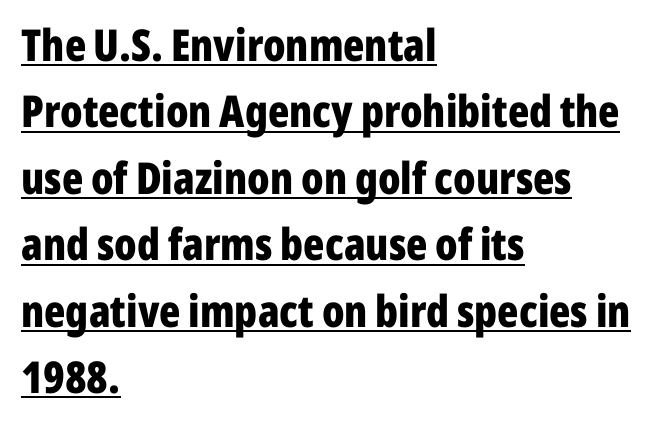
Looks like regular typesetting: each glyph gets only the width it needs. Line beginnings align vertically; line endings do not. Letter spacing: default. Notice how a bar underscores the lettering throughout. Typographically, this falls in the sans-serif category. Chunky letters — that's bold for sure.
